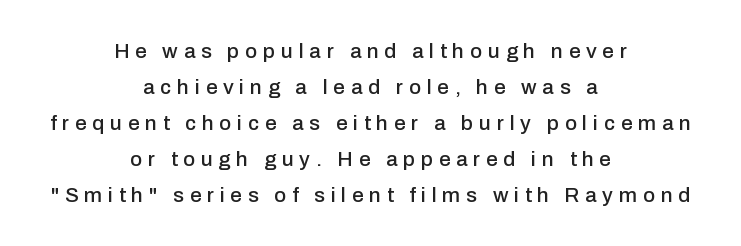
Posture: upright roman. The rag falls on both sides of this text block equally. Clear beneath every line of the passage. Observe the wide spacing: letters keep a clear distance from each other.
